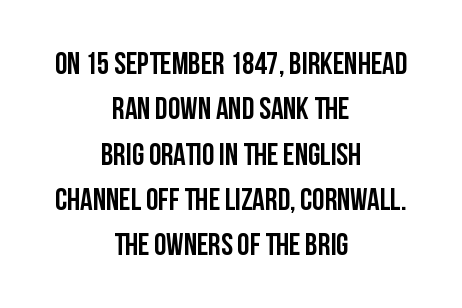
These words are printed bold, with thick strokes throughout. Italic: no, the glyphs are upright roman. You could call the tracking neutral — neither tight nor loose. A student would call this center alignment; a typographer would say set centered. No feet cap the strokes, marking this as sans-serif type.
